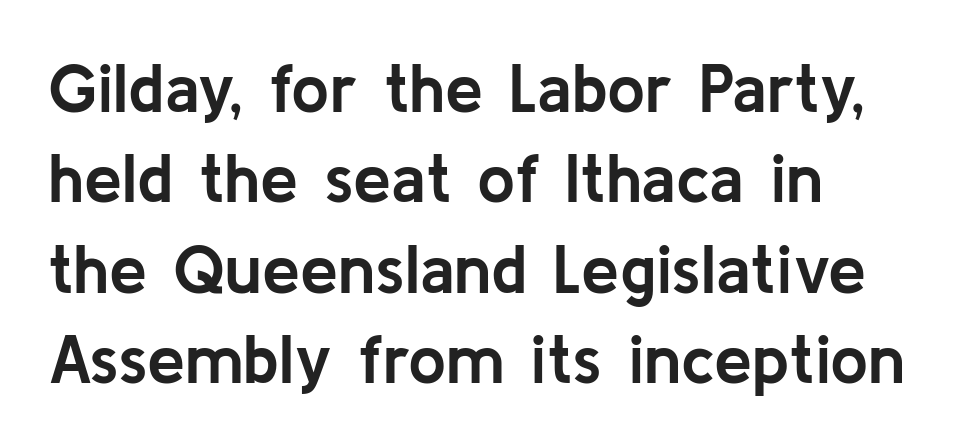
The image shows 68 px semibold sans-serif type, upright; set normal line spacing (1.33x), normal letter spacing, not underlined; low stroke contrast and a medium x-height.
